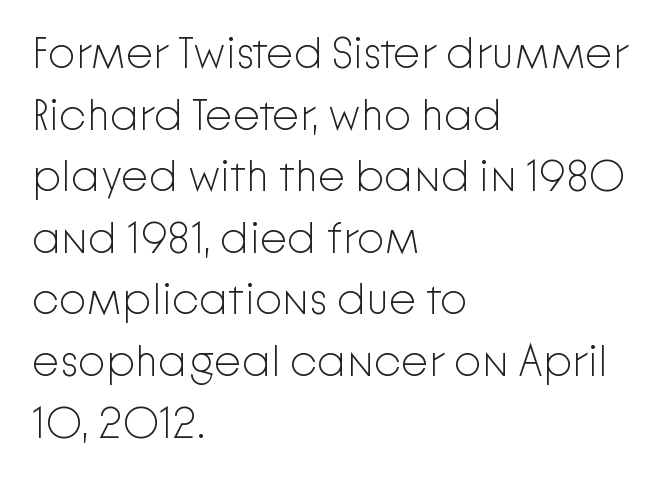
{"serif": "no", "italic": "no", "bold": "no", "weight": "light", "width": "normal", "stroke_contrast": "low", "x_height": "medium", "monospaced": "no", "underline": "no", "align": "left", "line_spacing": "normal", "line_spacing_ratio": 1.4, "letter_spacing": "normal", "letter_spacing_em": 0.0, "glyph_px": 44}
